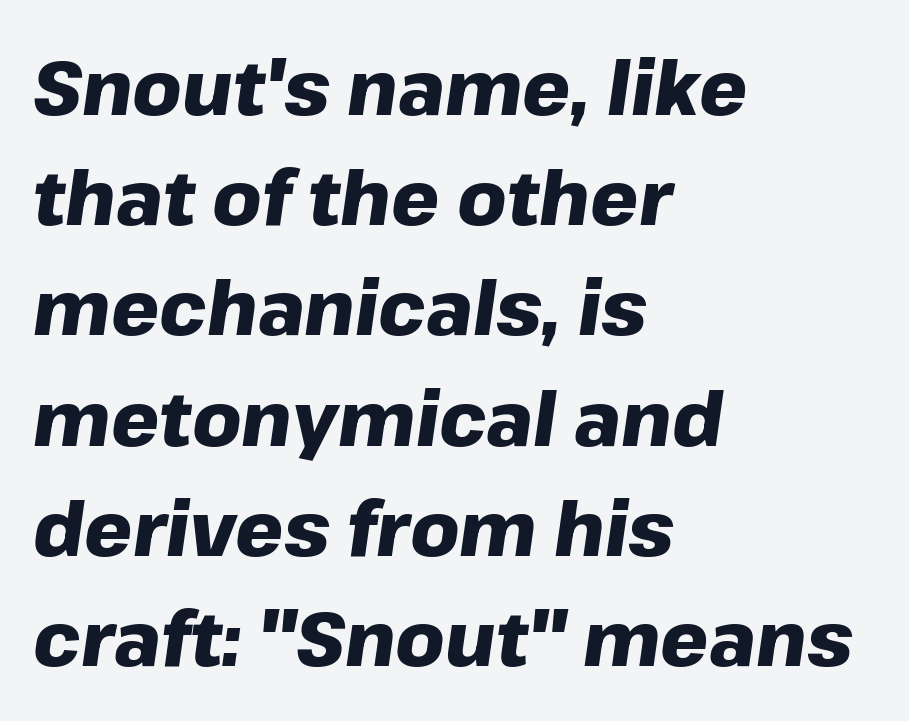
{"italic": "yes", "lean": "right", "slant_degrees": 8, "bold": "yes", "weight": "heavy", "width": "normal", "stroke_contrast": "low", "x_height": "medium", "monospaced": "no", "underline": "no", "align": "left", "line_spacing": "normal", "line_spacing_ratio": 1.45, "letter_spacing": "normal", "letter_spacing_em": 0.0, "glyph_px": 76}
